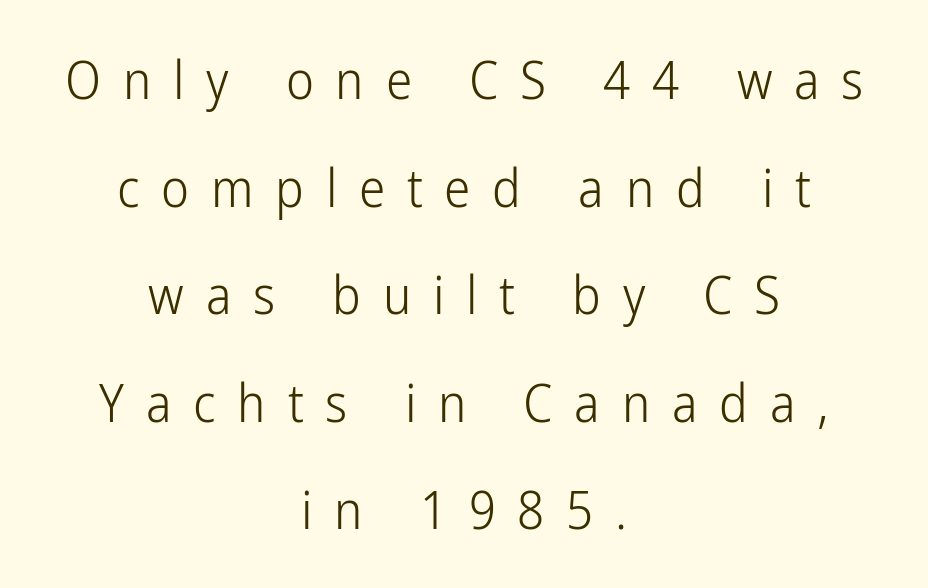
Q: Is the text bold? A: No.
Q: Is the text italic (slanted)? A: No, it is upright.
Q: Is the typeface a serif or a sans-serif typeface? A: Sans-serif.
Q: Is the text underlined? A: No.
Q: How is the paragraph aligned? A: Centered.
Q: Is the spacing between letters normal or unusually wide? A: Unusually wide.
Q: Is the spacing between lines tight, normal or loose? A: Loose.
Q: Width (condensed, normal, or wide)? A: Condensed.
Q: Stroke contrast? A: Low.
Q: x-height? A: Medium.
Q: Monospaced? A: No.
